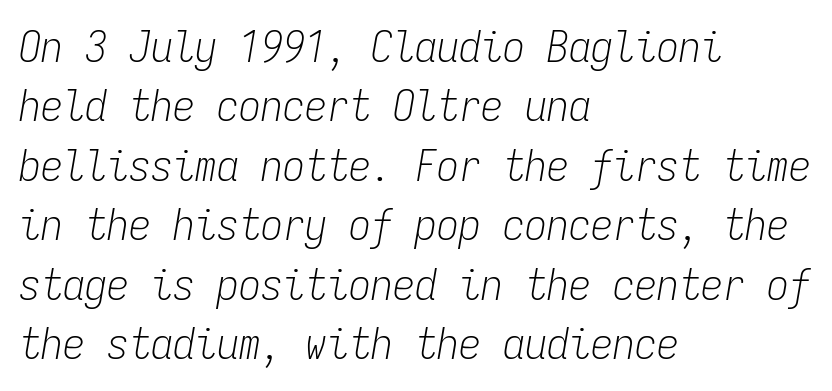
The image shows 44 px light, condensed type, italic (leaning right), monospaced; set left-aligned, normal line spacing (1.35x), normal letter spacing, not underlined; low stroke contrast and a medium x-height.
